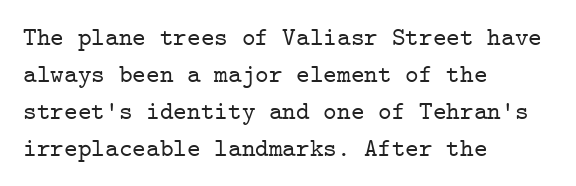
Inter-character spacing is left at the font's built-in metrics. Bare-footed words on every line. Every stem runs plumb, perpendicular to the baseline. Line spacing here is normal. Every row of glyphs begins at an identical x-position on the left.
